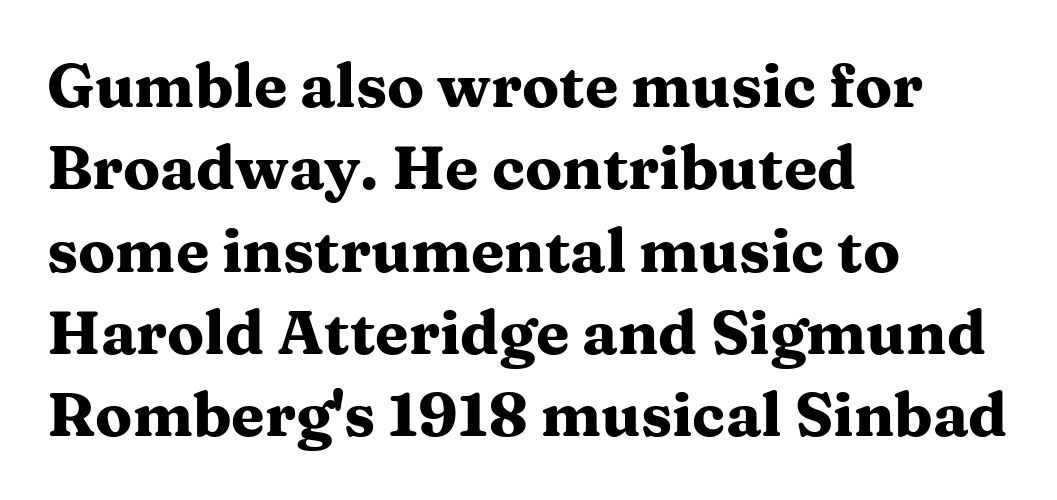
Q: Is the text bold? A: Yes.
Q: Is the text italic (slanted)? A: No, it is upright.
Q: Is the typeface a serif or a sans-serif typeface? A: Serif.
Q: Is the text underlined? A: No.
Q: How is the paragraph aligned? A: Left-aligned.
Q: Is the spacing between letters normal or unusually wide? A: Normal.
Q: Is the spacing between lines tight, normal or loose? A: Normal.
Q: Width (condensed, normal, or wide)? A: Wide.
Q: Stroke contrast? A: Medium.
Q: x-height? A: Medium.
Q: Monospaced? A: No.
